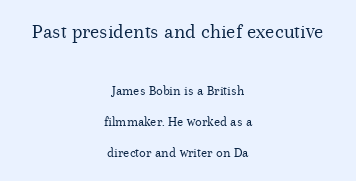
The image shows 21 px text type, upright; set centered, loose line spacing (2.21x), normal letter spacing, not underlined; the first (top) block is 1.5x larger.
